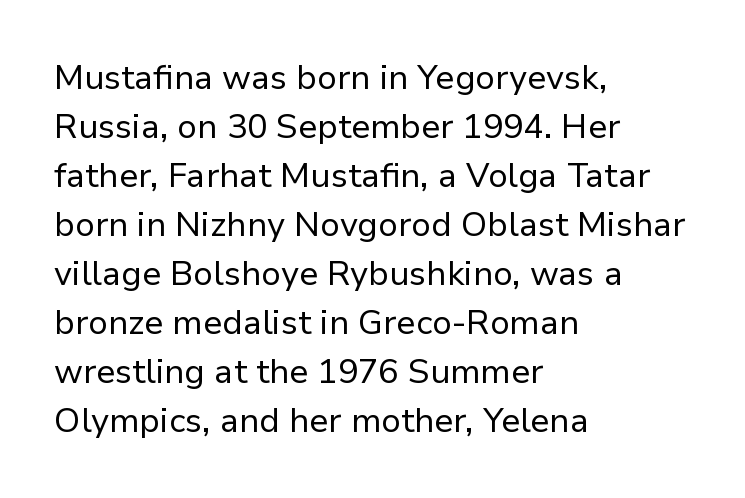
{"serif": "no", "italic": "no", "bold": "no", "weight": "regular", "width": "normal", "stroke_contrast": "low", "x_height": "medium", "monospaced": "no", "underline": "no", "align": "left", "line_spacing": "normal", "line_spacing_ratio": 1.44, "letter_spacing": "normal", "letter_spacing_em": 0.0, "glyph_px": 34}
